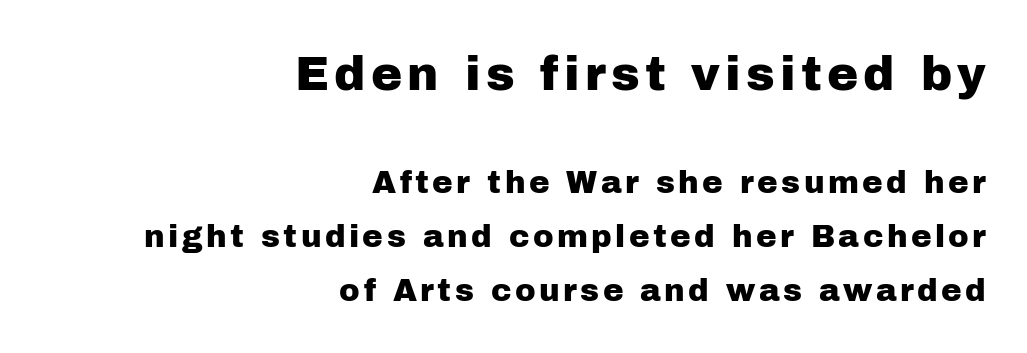
{"serif": "no", "italic": "no", "width": "normal", "stroke_contrast": "low", "x_height": "medium", "monospaced": "no", "underline": "no", "align": "right", "line_spacing_ratio": 1.74, "larger_block": "first", "size_ratio": 1.52, "glyph_px": 47}
